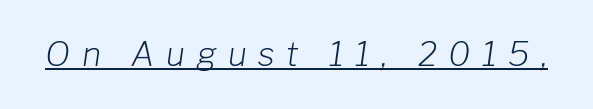
The image shows 33 px light type, italic (leaning right); set unusually wide letter spacing (+0.35 em), underlined; low stroke contrast and a medium x-height.
